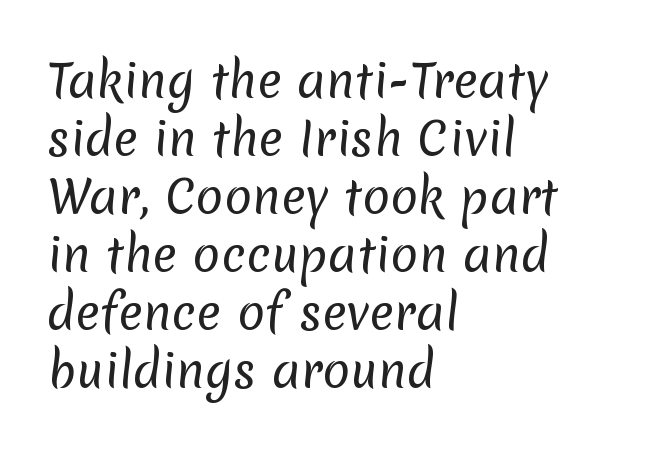
{"serif": "no", "bold": "no", "weight": "regular", "width": "normal", "stroke_contrast": "low", "x_height": "medium", "monospaced": "no", "underline": "no", "align": "left", "line_spacing": "normal", "line_spacing_ratio": 1.26, "letter_spacing": "normal", "letter_spacing_em": 0.0, "glyph_px": 46}
